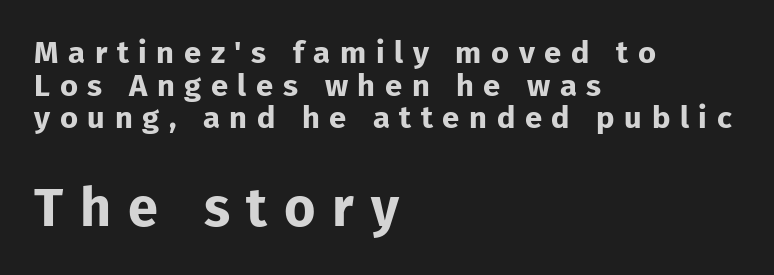
Scale increases going downward across the two blocks. The face used here is proportionally spaced, like ordinary book or web type. Posture: upright roman. Descenders hang freely into open space. Closely set lines give the paragraph a compact silhouette. Nope, no serifs anywhere on these letters.
